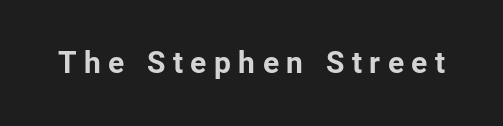
The type family on display is of the sans-serif kind. It's the straight-up-and-down kind of type. Note the varied advance widths — an 'i' is clearly narrower than an 'm'. Honestly, the letter spacing is so wide it's the main thing you notice. Check the space under the baseline: it is left empty. Pretty heavy lettering here — definitely bold.
